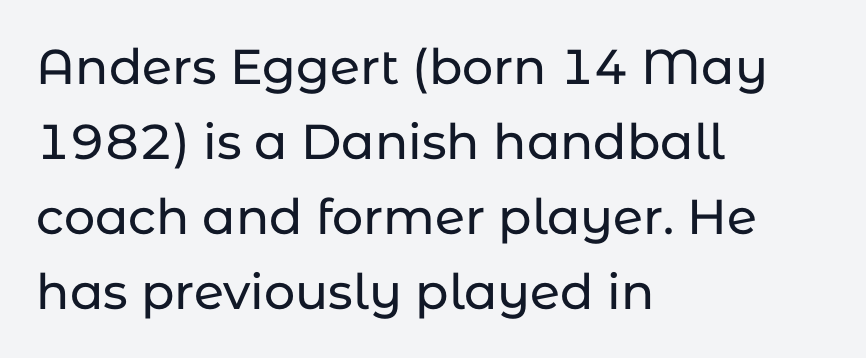
The image shows 49 px sans-serif type, upright; set left-aligned, normal line spacing (1.53x), normal letter spacing, not underlined; low stroke contrast and a medium x-height.
